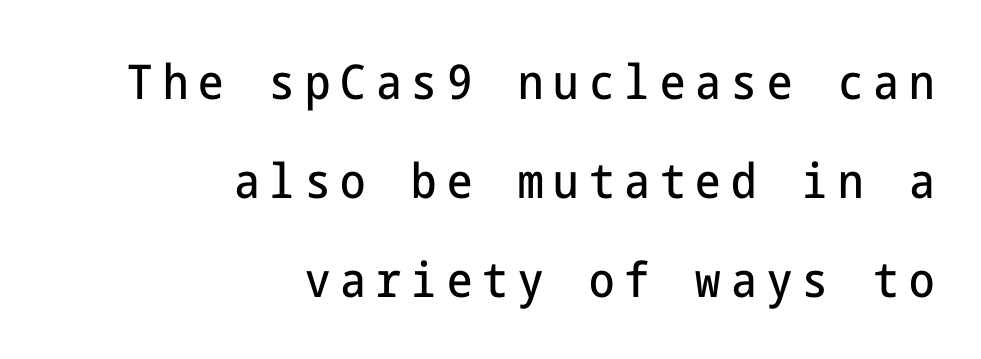
A flush-right, rag-left setting is used for this passage. Is this a sans? Yes — the strokes have no serifs. The line-height multiplier appears high, well above default. Someone cranked the tracking dial way up on this one.
